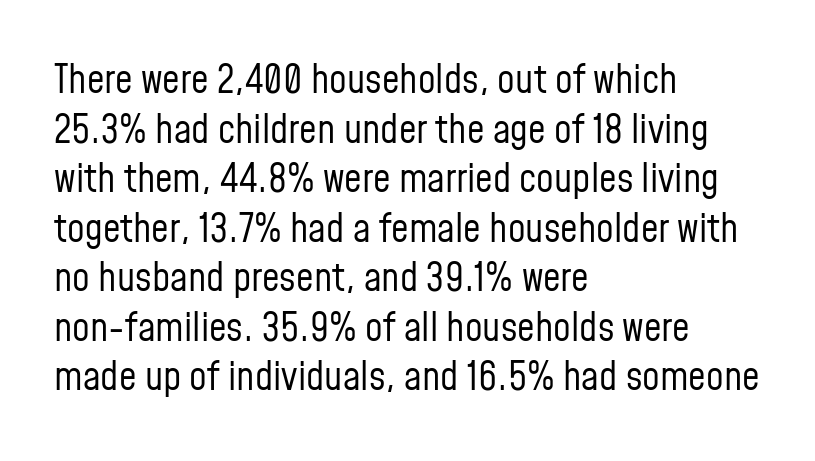
Q: Is the text bold? A: No.
Q: Is the text italic (slanted)? A: No, it is upright.
Q: Is the typeface a serif or a sans-serif typeface? A: Sans-serif.
Q: Is the text underlined? A: No.
Q: How is the paragraph aligned? A: Left-aligned.
Q: Is the spacing between letters normal or unusually wide? A: Normal.
Q: Is the spacing between lines tight, normal or loose? A: Normal.
Q: Width (condensed, normal, or wide)? A: Condensed.
Q: Stroke contrast? A: Low.
Q: x-height? A: Medium.
Q: Monospaced? A: No.
